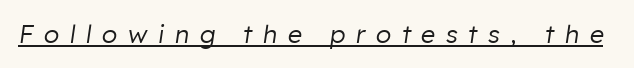
{"italic": "yes", "lean": "right", "slant_degrees": 8, "bold": "no", "underline": "yes", "letter_spacing": "wide", "letter_spacing_em": 0.42, "glyph_px": 25}
